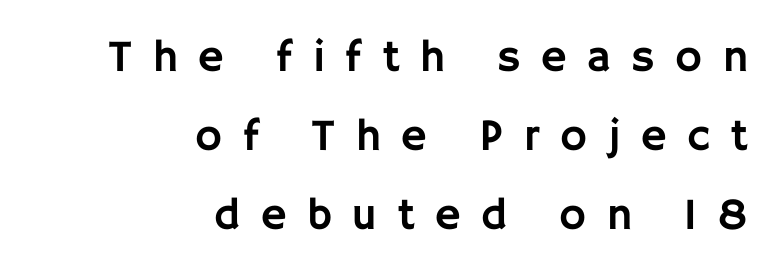
The image shows 45 px sans-serif type, upright; set right-aligned, line spacing 1.76x, unusually wide letter spacing (+0.45 em), not underlined; low stroke contrast and a large x-height.
